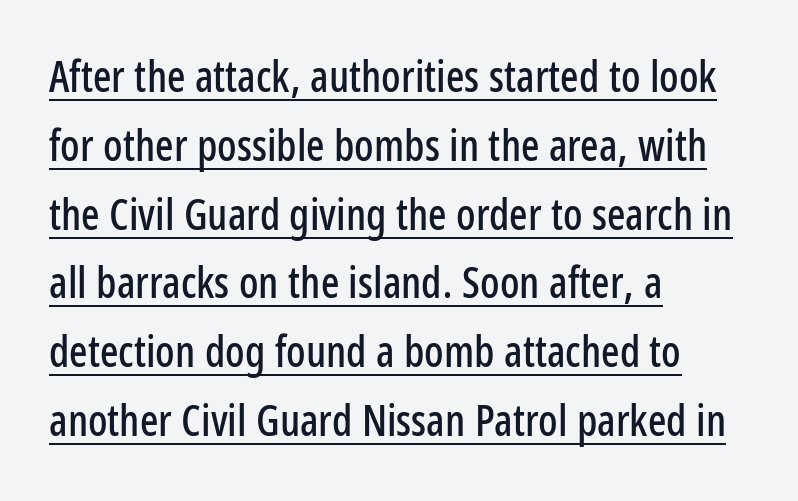
{"serif": "no", "italic": "no", "width": "condensed", "stroke_contrast": "low", "x_height": "medium", "monospaced": "no", "underline": "yes", "align": "left", "line_spacing": "normal", "line_spacing_ratio": 1.6, "letter_spacing": "normal", "letter_spacing_em": 0.0, "glyph_px": 43}
